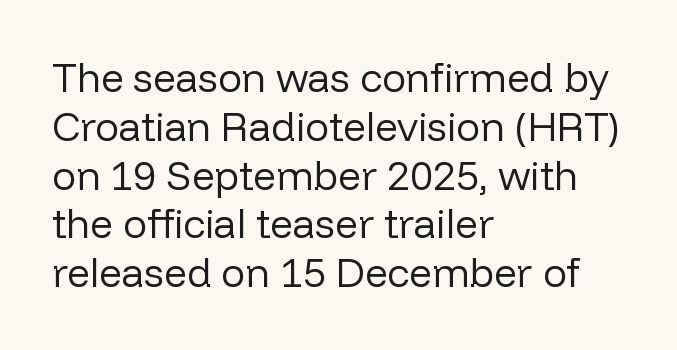
The image shows 40 px regular-weight sans-serif type, upright; set left-aligned, line spacing 1.22x, normal letter spacing, not underlined; low stroke contrast and a medium x-height.
